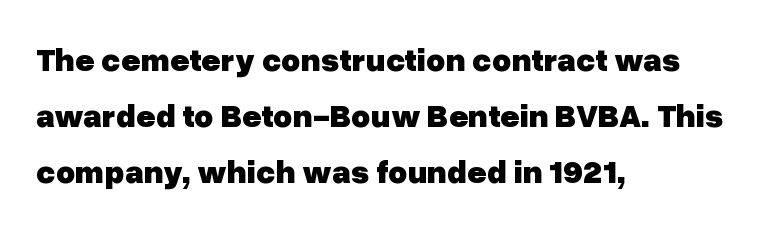
The image shows 33 px heavy sans-serif type, upright; set left-aligned, normal line spacing (1.69x), normal letter spacing, not underlined; low stroke contrast and a medium x-height.
